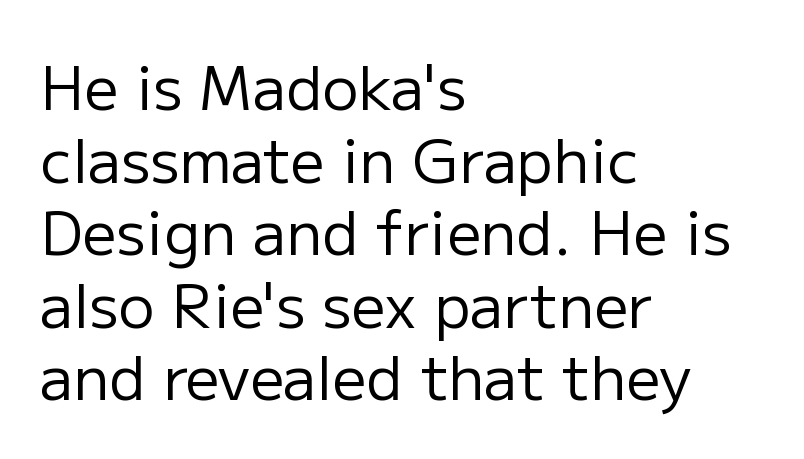
{"serif": "no", "italic": "no", "bold": "no", "weight": "regular", "width": "normal", "stroke_contrast": "low", "x_height": "medium", "monospaced": "no", "underline": "no", "align": "left", "line_spacing_ratio": 1.21, "letter_spacing": "normal", "letter_spacing_em": 0.0, "glyph_px": 60}
